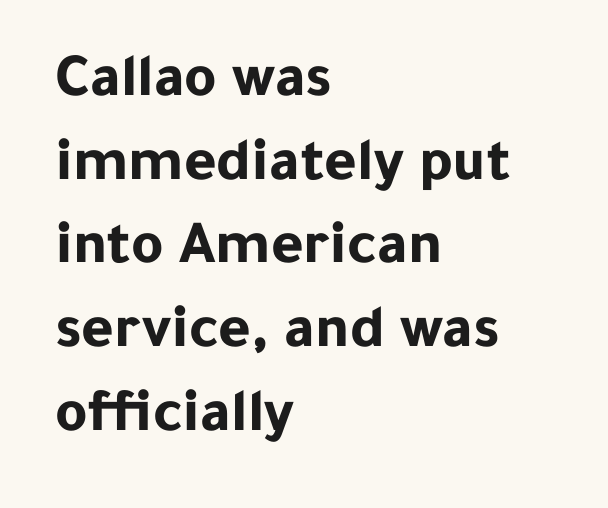
{"serif": "no", "italic": "no", "bold": "yes", "weight": "bold", "width": "normal", "stroke_contrast": "low", "x_height": "medium", "monospaced": "no", "underline": "no", "align": "left", "line_spacing": "normal", "line_spacing_ratio": 1.35, "letter_spacing": "normal", "letter_spacing_em": 0.0, "glyph_px": 62}
